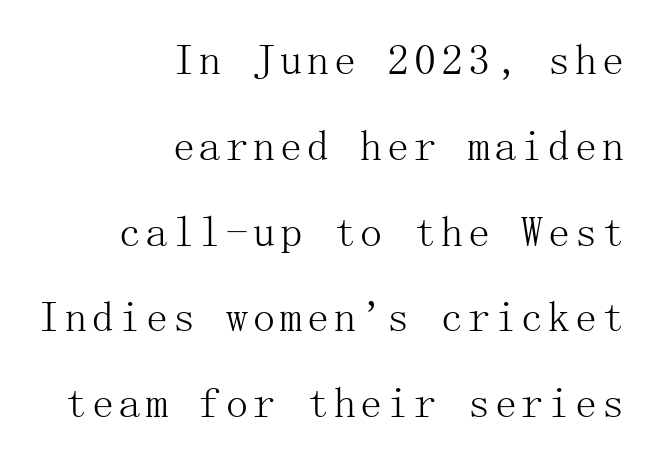
Q: Is the text bold? A: No.
Q: Is the text italic (slanted)? A: No, it is upright.
Q: Is the typeface a serif or a sans-serif typeface? A: Serif.
Q: Is the text underlined? A: No.
Q: How is the paragraph aligned? A: Right-aligned.
Q: Is the spacing between lines tight, normal or loose? A: Loose.
Q: Width (condensed, normal, or wide)? A: Normal.
Q: Stroke contrast? A: Medium.
Q: x-height? A: Medium.
